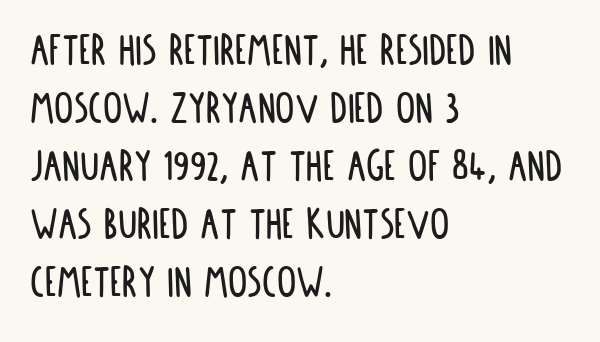
Q: Is the text italic (slanted)? A: No, it is upright.
Q: Is the typeface a serif or a sans-serif typeface? A: Sans-serif.
Q: Is the text underlined? A: No.
Q: How is the paragraph aligned? A: Left-aligned.
Q: Is the spacing between letters normal or unusually wide? A: Normal.
Q: Width (condensed, normal, or wide)? A: Condensed.
Q: Stroke contrast? A: Low.
Q: x-height? A: Large.
Q: Monospaced? A: No.
